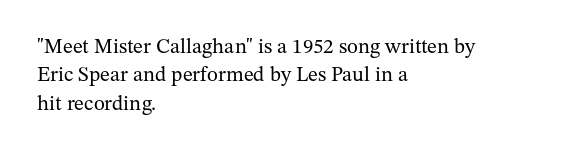
Q: Is the text bold? A: No.
Q: Is the text italic (slanted)? A: No, it is upright.
Q: Is the text underlined? A: No.
Q: How is the paragraph aligned? A: Left-aligned.
Q: Is the spacing between letters normal or unusually wide? A: Normal.
Q: Is the spacing between lines tight, normal or loose? A: Normal.
